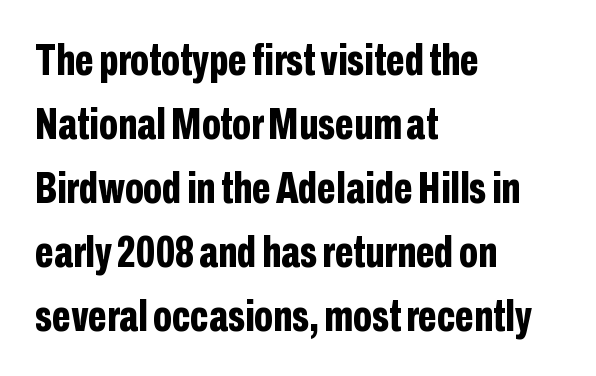
Its strokes are broad and dark, the hallmark of bold type. The strip under each line holds only bare page. Baseline-to-baseline distance is the conventional proportion of letter height. Every character sits straight up, as roman type does.
